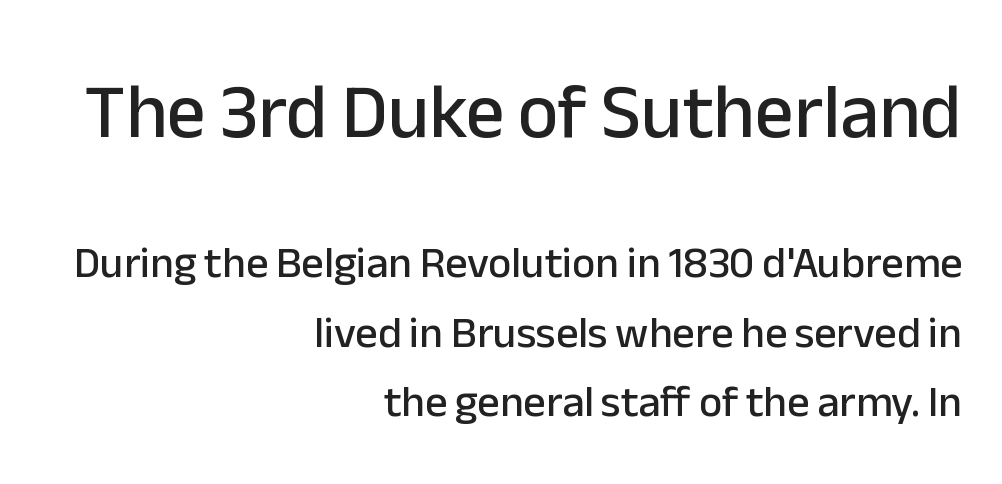
{"serif": "no", "italic": "no", "width": "normal", "stroke_contrast": "low", "x_height": "medium", "monospaced": "no", "underline": "no", "align": "right", "line_spacing": "normal", "line_spacing_ratio": 1.57, "letter_spacing": "normal", "letter_spacing_em": 0.0, "larger_block": "first", "size_ratio": 1.75, "glyph_px": 77}
